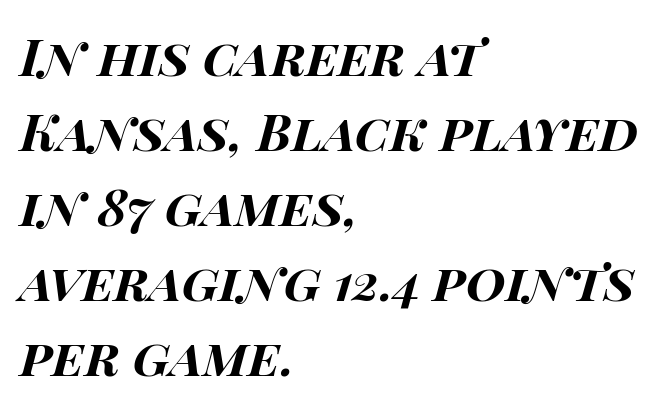
Compared with a centered layout, this one pins lines to the left instead. The glyphs look as if they've been sheared to an angle. What stands out about the letter spacing? Nothing — it is the standard amount. Looks like regular typesetting: each glyph gets only the width it needs. Summary of weight: heavy, a full bold.
